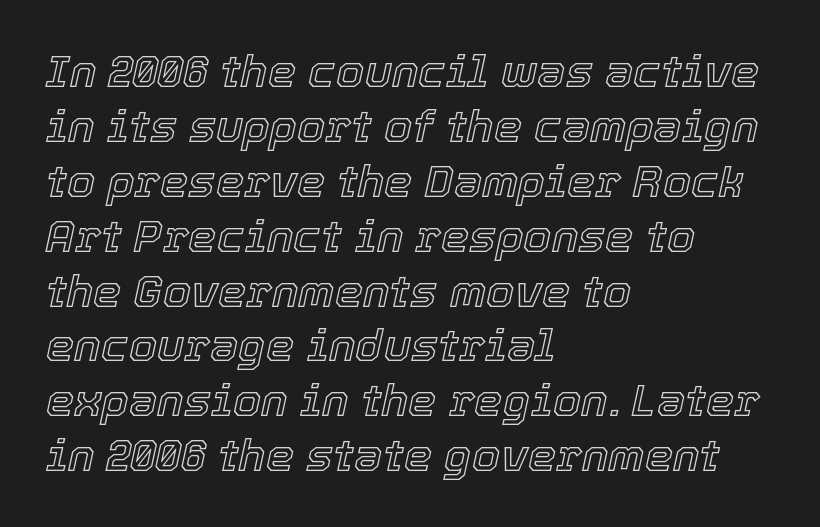
Q: Is the text italic (slanted)? A: Yes, it leans right by about 12 degrees.
Q: Is the text underlined? A: No.
Q: How is the paragraph aligned? A: Left-aligned.
Q: Is the spacing between letters normal or unusually wide? A: Normal.
Q: Width (condensed, normal, or wide)? A: Normal.
Q: x-height? A: Medium.
Q: Monospaced? A: No.
